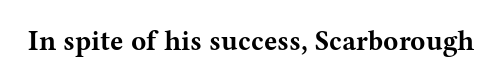
No italicization has been applied; the sample stays upright. Regarding serifs, this sample has them. How are the letters spaced? Ordinarily, with no added tracking. The letters advance in unequal steps, a hallmark of proportional type.
